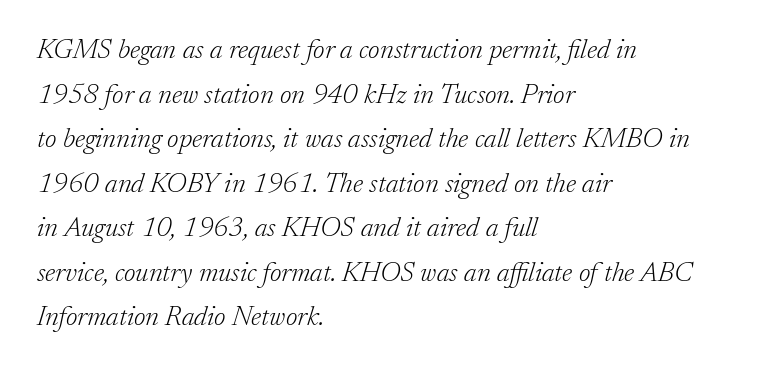
The face used here has a pronounced slope to its letters. One-word summary of the alignment: left. Quick note: interline space is typical. The text was rendered using a seriffed face with decorative stroke endings. Students, note that the glyphs here touch the page at normal intervals. No heavy texture on the line: the type isn't bold.
